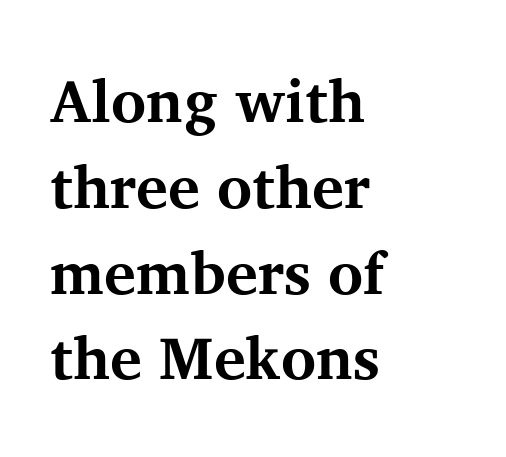
{"serif": "yes", "italic": "no", "bold": "yes", "weight": "bold", "width": "normal", "stroke_contrast": "medium", "x_height": "medium", "monospaced": "no", "underline": "no", "align": "left", "line_spacing": "normal", "line_spacing_ratio": 1.43, "letter_spacing": "normal", "letter_spacing_em": 0.0, "glyph_px": 60}
